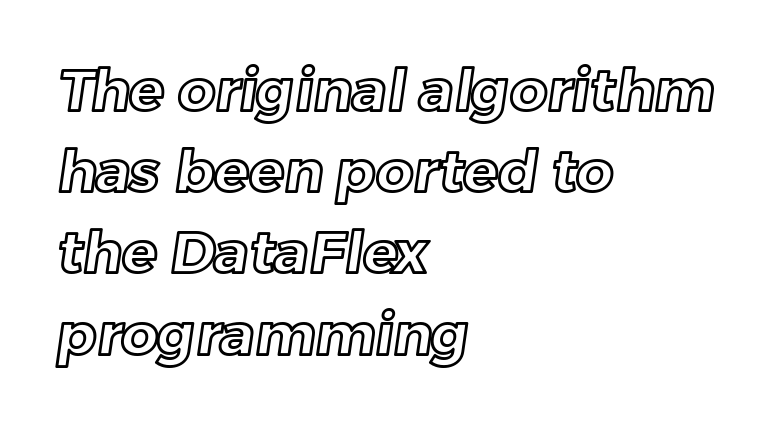
The image shows 58 px text type; set left-aligned, normal line spacing (1.4x), normal letter spacing, not underlined; a medium x-height.
